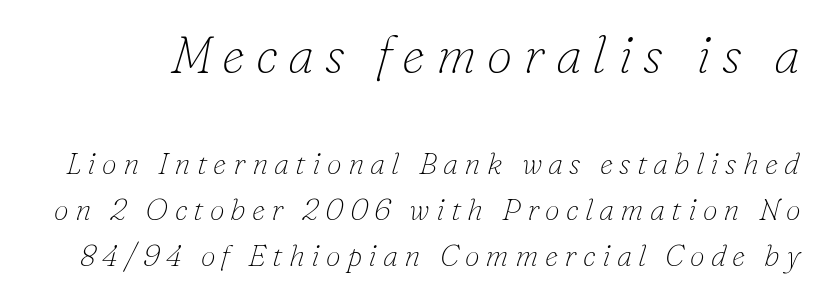
Q: Is the text bold? A: No.
Q: Is the text italic (slanted)? A: Yes, it leans right by about 16 degrees.
Q: Is the typeface a serif or a sans-serif typeface? A: Serif.
Q: Is the text underlined? A: No.
Q: Is the spacing between letters normal or unusually wide? A: Unusually wide.
Q: Is the spacing between lines tight, normal or loose? A: Normal.
Q: Which block of text is set in a larger size, the first (top) or the second (bottom)? A: The first (top) one.
Q: Width (condensed, normal, or wide)? A: Normal.
Q: Stroke contrast? A: Low.
Q: x-height? A: Small.
Q: Monospaced? A: No.
